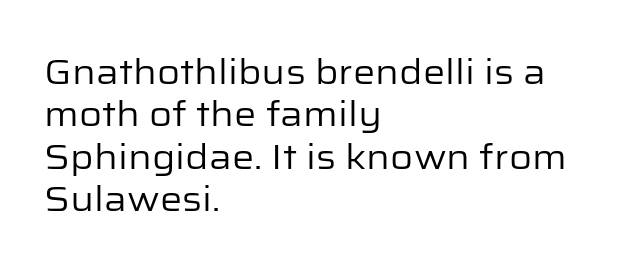
{"serif": "no", "italic": "no", "bold": "no", "weight": "regular", "width": "normal", "stroke_contrast": "low", "x_height": "medium", "monospaced": "no", "underline": "no", "align": "left", "line_spacing_ratio": 1.21, "letter_spacing": "normal", "letter_spacing_em": 0.0, "glyph_px": 35}
